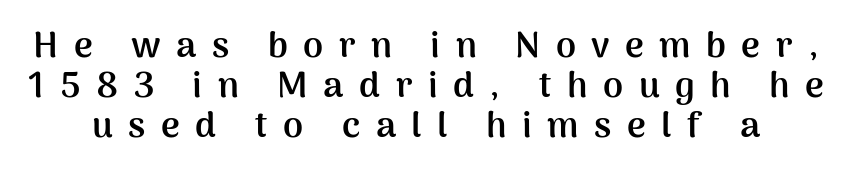
Q: Is the text bold? A: Yes.
Q: Is the text italic (slanted)? A: No, it is upright.
Q: Is the typeface a serif or a sans-serif typeface? A: Sans-serif.
Q: Is the text underlined? A: No.
Q: Is the spacing between letters normal or unusually wide? A: Unusually wide.
Q: Is the spacing between lines tight, normal or loose? A: Tight.
Q: Width (condensed, normal, or wide)? A: Normal.
Q: Stroke contrast? A: Medium.
Q: x-height? A: Medium.
Q: Monospaced? A: No.
